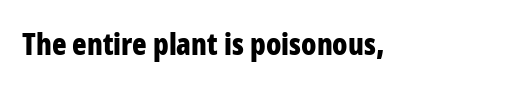
The image shows 30 px bold, condensed sans-serif type, upright; set normal letter spacing, not underlined; low stroke contrast and a medium x-height.
